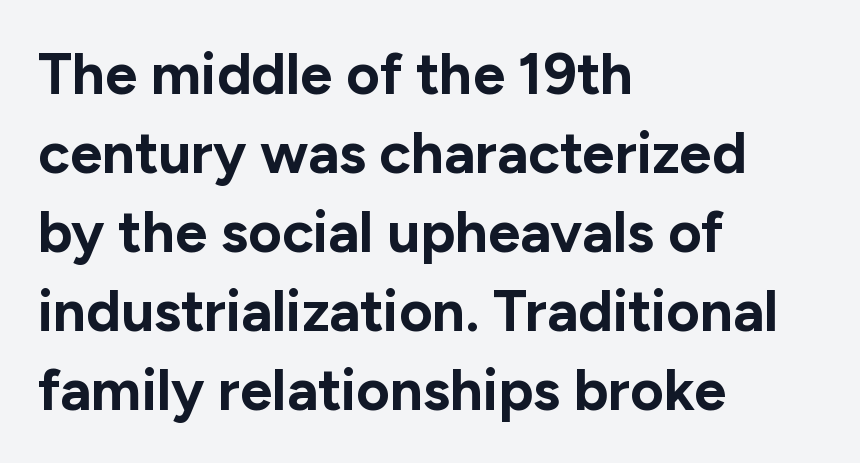
This is sans-serif lettering, the kind often seen on screens and signage. Glyph-to-glyph distance matches everyday printed text. Unlike italic type, these characters show no tilt at all. If you drew a ruler down the left edge, every line would touch it. The characters look thick and weighty, a clear bold.
